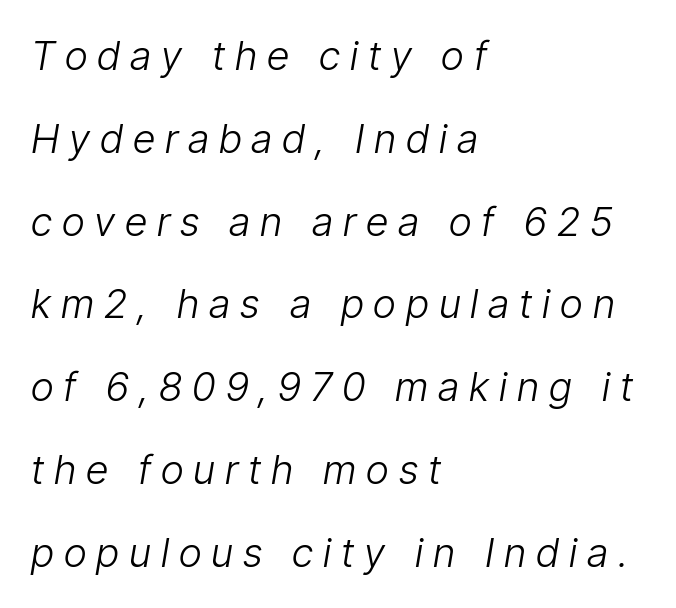
Q: Is the text bold? A: No.
Q: Is the text italic (slanted)? A: Yes, it leans right by about 9 degrees.
Q: Is the text underlined? A: No.
Q: How is the paragraph aligned? A: Left-aligned.
Q: Is the spacing between letters normal or unusually wide? A: Unusually wide.
Q: Is the spacing between lines tight, normal or loose? A: Loose.
Q: Width (condensed, normal, or wide)? A: Condensed.
Q: Stroke contrast? A: Low.
Q: x-height? A: Medium.
Q: Monospaced? A: No.
